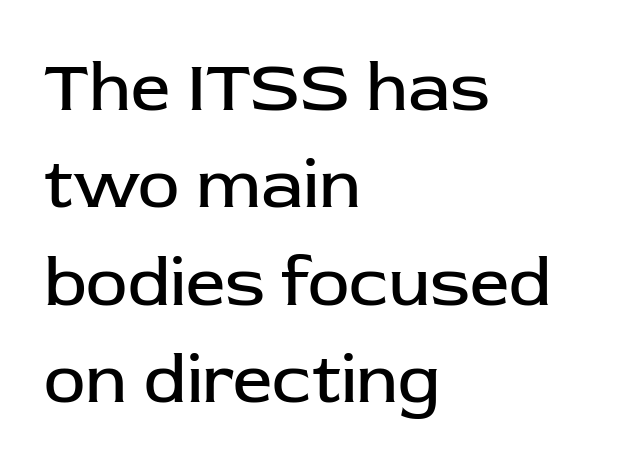
The image shows 70 px regular-weight sans-serif type, upright; set left-aligned, normal line spacing (1.39x), normal letter spacing, not underlined; low stroke contrast and a medium x-height.
